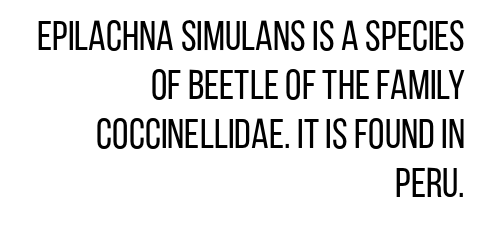
Quick note: not italic, upright. The characters are drawn with everyday or finer stroke widths. Type without underlining. The paragraph has a hard right edge and a soft left edge. Nothing sits at the stroke ends, so this counts as sans-serif. The passage shown is typed in a proportional face where columns would drift.
